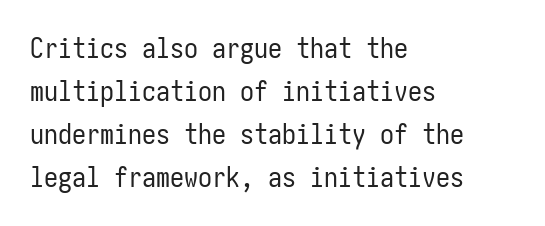
{"serif": "no", "italic": "no", "bold": "no", "weight": "regular", "width": "condensed", "stroke_contrast": "low", "x_height": "medium", "underline": "no", "align": "left", "line_spacing": "normal", "line_spacing_ratio": 1.54, "letter_spacing": "normal", "letter_spacing_em": 0.0, "glyph_px": 28}
